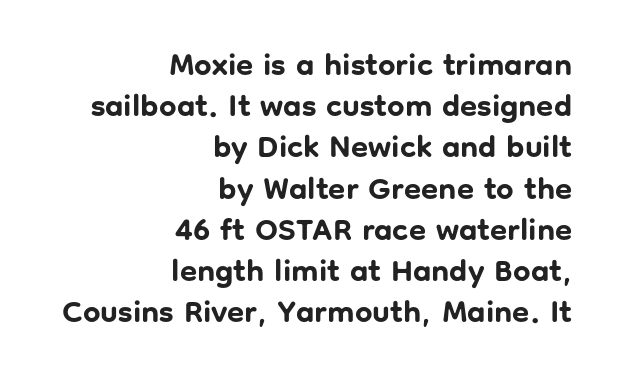
The image shows 31 px bold sans-serif type, upright; set right-aligned, normal line spacing (1.33x), normal letter spacing, not underlined; low stroke contrast and a medium x-height.
